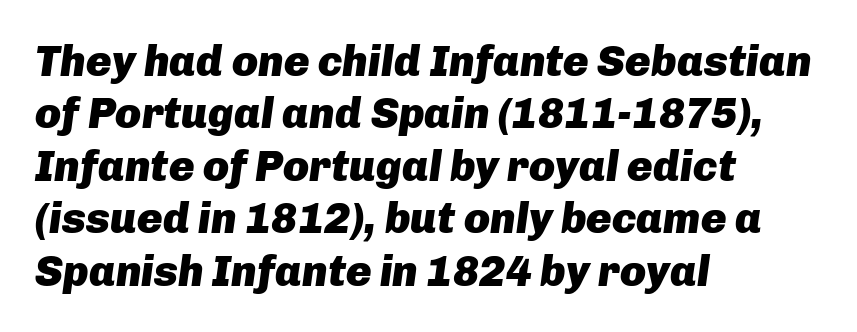
Q: Is the text bold? A: Yes.
Q: Is the text italic (slanted)? A: Yes, it leans right by about 8 degrees.
Q: Is the text underlined? A: No.
Q: How is the paragraph aligned? A: Left-aligned.
Q: Is the spacing between letters normal or unusually wide? A: Normal.
Q: Width (condensed, normal, or wide)? A: Normal.
Q: Stroke contrast? A: Low.
Q: x-height? A: Medium.
Q: Monospaced? A: No.
